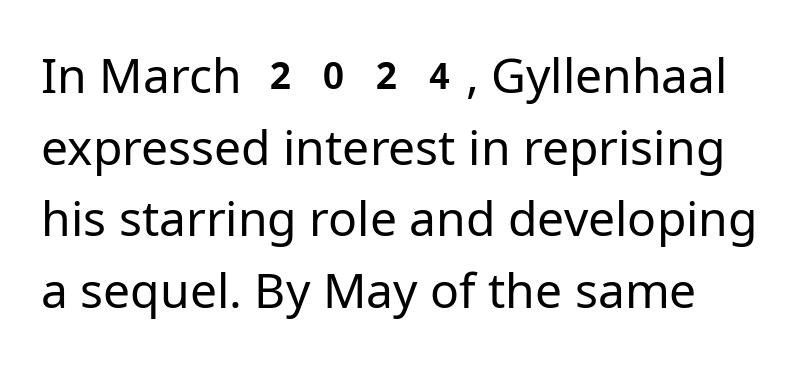
Q: Is the text bold? A: No.
Q: Is the text italic (slanted)? A: No, it is upright.
Q: Is the typeface a serif or a sans-serif typeface? A: Sans-serif.
Q: Is the text underlined? A: No.
Q: Is the spacing between letters normal or unusually wide? A: Normal.
Q: Is the spacing between lines tight, normal or loose? A: Normal.
Q: Width (condensed, normal, or wide)? A: Normal.
Q: Stroke contrast? A: Low.
Q: x-height? A: Medium.
Q: Monospaced? A: No.
